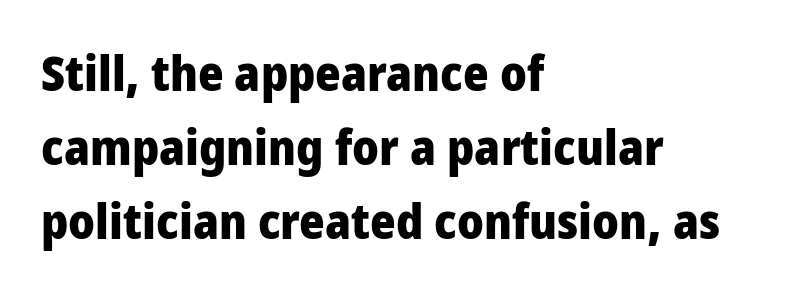
The image shows 49 px heavy, condensed sans-serif type, upright; set left-aligned, normal line spacing (1.51x), normal letter spacing, not underlined; low stroke contrast and a large x-height.
